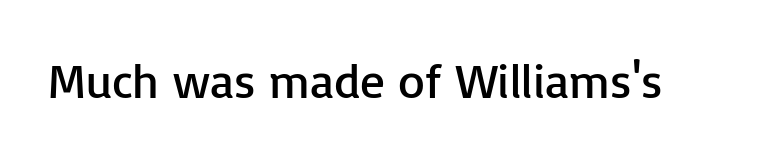
The image shows 49 px regular-weight sans-serif type, upright; set normal letter spacing, not underlined; low stroke contrast and a medium x-height.
